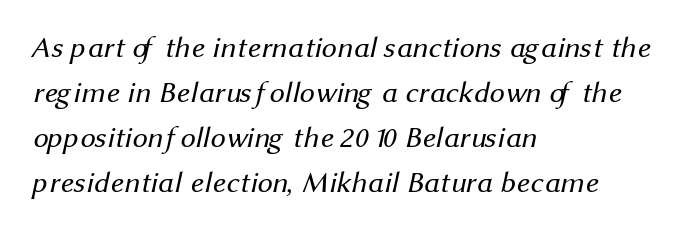
Q: Is the text bold? A: No.
Q: Is the typeface a serif or a sans-serif typeface? A: Sans-serif.
Q: Is the text underlined? A: No.
Q: How is the paragraph aligned? A: Left-aligned.
Q: Is the spacing between letters normal or unusually wide? A: Normal.
Q: Is the spacing between lines tight, normal or loose? A: Normal.
Q: Width (condensed, normal, or wide)? A: Normal.
Q: Stroke contrast? A: Medium.
Q: x-height? A: Medium.
Q: Monospaced? A: No.
